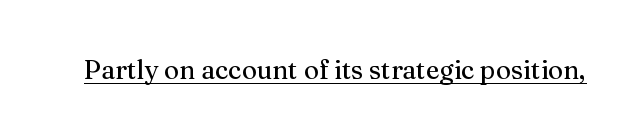
{"italic": "no", "underline": "yes", "letter_spacing": "normal", "letter_spacing_em": 0.0, "glyph_px": 26}
